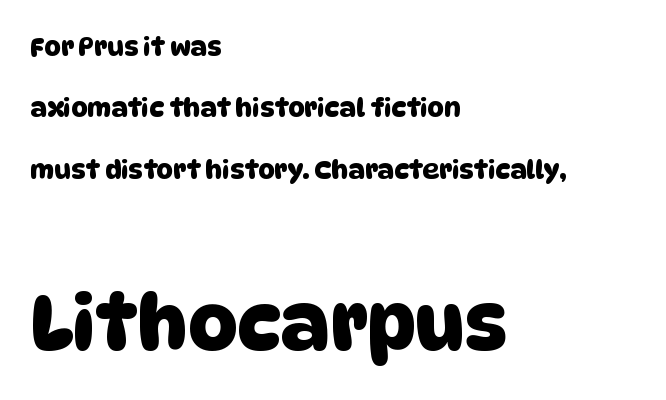
Letters rest on an invisible, unmarked baseline. Two sizes are in play, and the larger belongs to the second block. Between one letter and the next there's only the usual sliver of space. The leading is generous, giving the passage an open texture. Nothing sits at the stroke ends, so this counts as sans-serif. Character widths vary here, with narrow letters taking less room than wide ones.
